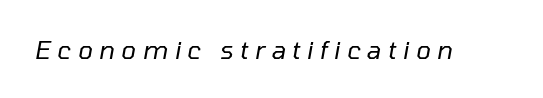
The image shows 25 px text type, italic (leaning right); set unusually wide letter spacing (+0.26 em), not underlined.
